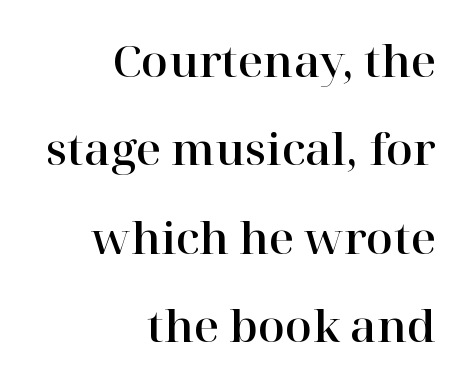
{"serif": "yes", "italic": "no", "width": "normal", "stroke_contrast": "high", "x_height": "medium", "monospaced": "no", "underline": "no", "align": "right", "line_spacing": "loose", "line_spacing_ratio": 2.01, "letter_spacing": "normal", "letter_spacing_em": 0.0, "glyph_px": 44}
